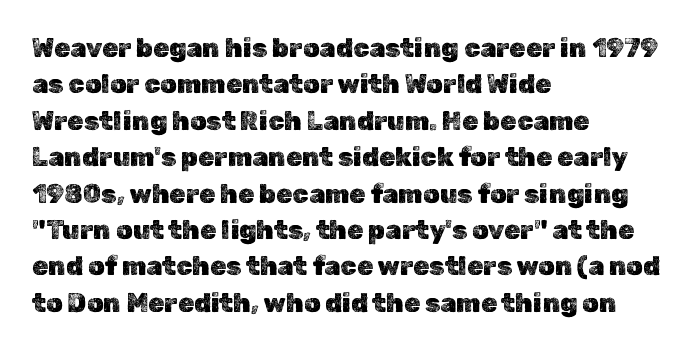
Each line starts at the same left margin while the right side varies. There is no visible air inserted between adjacent glyphs. Baseline-to-baseline distance is the conventional proportion of letter height. No italicization has been applied; the sample stays upright.
